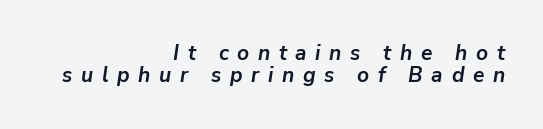
The image shows 21 px bold type, italic (leaning right); set right-aligned, tight line spacing (1.07x), unusually wide letter spacing (+0.41 em), not underlined.
